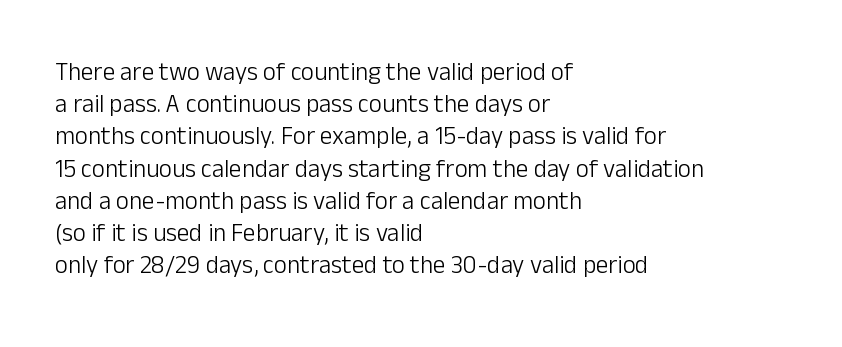
The image shows 25 px text type, upright; set left-aligned, normal line spacing (1.29x), normal letter spacing, not underlined.
